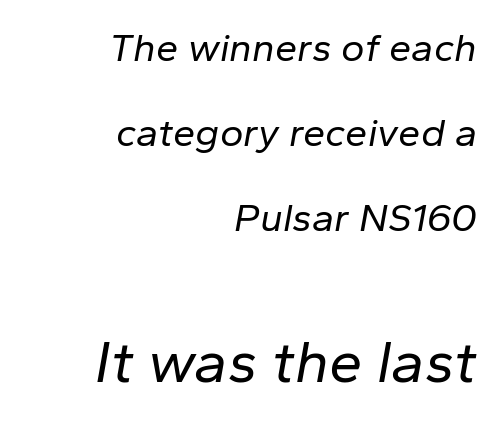
Q: Is the text bold? A: No.
Q: Is the text italic (slanted)? A: Yes, it leans right by about 10 degrees.
Q: Is the text underlined? A: No.
Q: How is the paragraph aligned? A: Right-aligned.
Q: Is the spacing between letters normal or unusually wide? A: Normal.
Q: Is the spacing between lines tight, normal or loose? A: Loose.
Q: Which block of text is set in a larger size, the first (top) or the second (bottom)? A: The second (bottom) one.
Q: Width (condensed, normal, or wide)? A: Normal.
Q: Stroke contrast? A: Low.
Q: x-height? A: Medium.
Q: Monospaced? A: No.
